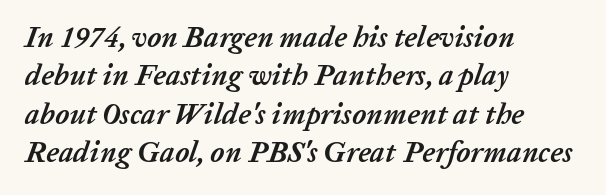
{"italic": "yes", "lean": "right", "slant_degrees": 20, "bold": "yes", "weight": "semibold", "width": "normal", "stroke_contrast": "low", "x_height": "medium", "monospaced": "no", "underline": "no", "align": "left", "line_spacing": "normal", "line_spacing_ratio": 1.32, "letter_spacing": "normal", "letter_spacing_em": 0.0, "glyph_px": 29}
